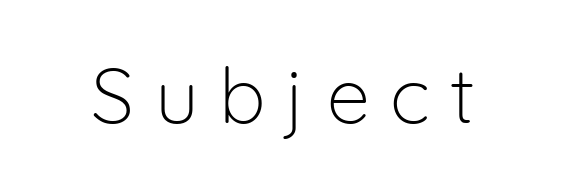
The image shows 78 px light sans-serif type, upright; set unusually wide letter spacing (+0.26 em), not underlined; low stroke contrast and a medium x-height.
